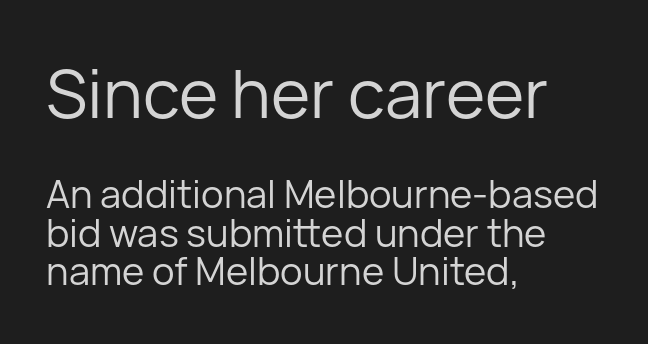
Q: Is the text bold? A: No.
Q: Is the text italic (slanted)? A: No, it is upright.
Q: Is the typeface a serif or a sans-serif typeface? A: Sans-serif.
Q: Is the text underlined? A: No.
Q: How is the paragraph aligned? A: Left-aligned.
Q: Is the spacing between letters normal or unusually wide? A: Normal.
Q: Is the spacing between lines tight, normal or loose? A: Tight.
Q: Which block of text is set in a larger size, the first (top) or the second (bottom)? A: The first (top) one.
Q: Width (condensed, normal, or wide)? A: Normal.
Q: Stroke contrast? A: Low.
Q: x-height? A: Medium.
Q: Monospaced? A: No.
